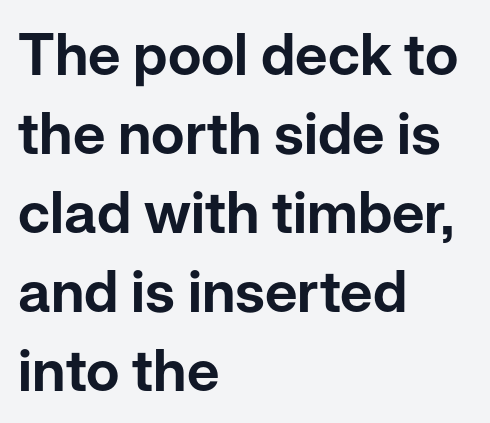
{"serif": "no", "italic": "no", "width": "normal", "stroke_contrast": "low", "x_height": "medium", "monospaced": "no", "underline": "no", "align": "left", "line_spacing": "normal", "line_spacing_ratio": 1.36, "letter_spacing": "normal", "letter_spacing_em": 0.0, "glyph_px": 58}
